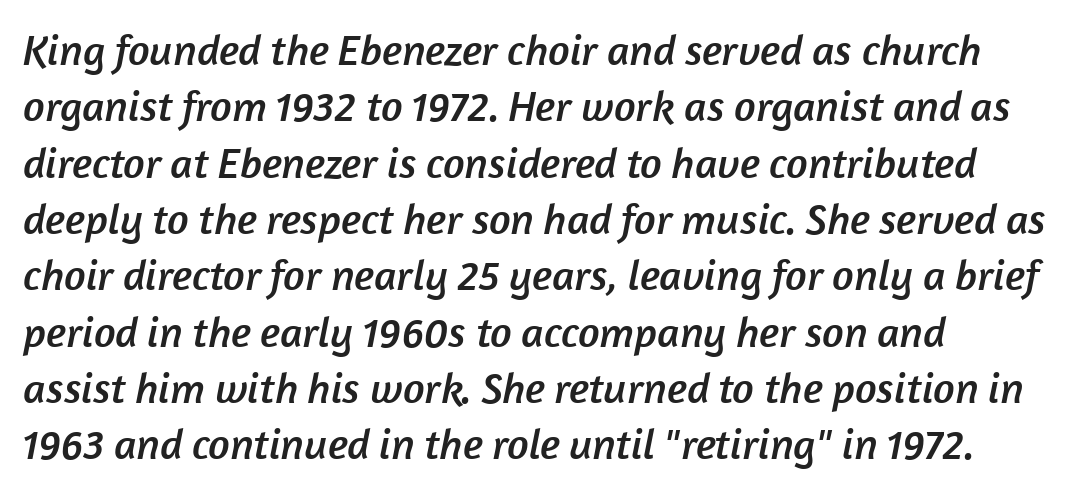
Underlining? Definitely not there. Tracking here is standard; glyphs follow each other at the usual distance. Classification — sans serif. Reading down the block, your eye returns to a fixed left position each line. Notice how descenders clear the ascenders below comfortably — that's standard leading.
